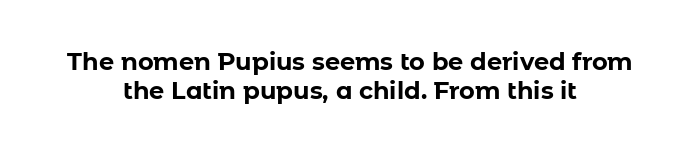
Q: Is the text bold? A: Yes.
Q: Is the text italic (slanted)? A: No, it is upright.
Q: Is the text underlined? A: No.
Q: How is the paragraph aligned? A: Centered.
Q: Is the spacing between letters normal or unusually wide? A: Normal.
